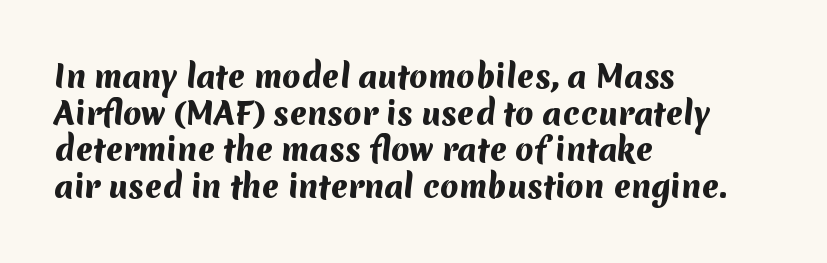
A bare baseline throughout the passage. These lines are set flush left with a ragged right edge. Think of a printed novel: that variable character pitch is what you see here. There is no visible air inserted between adjacent glyphs. Serif or sans? Sans — the stroke terminals are bare.
